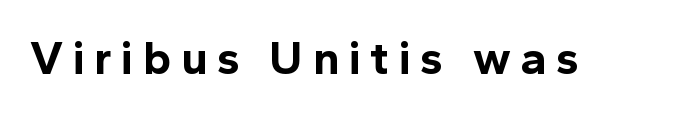
Q: Is the text bold? A: Yes.
Q: Is the text italic (slanted)? A: No, it is upright.
Q: Is the typeface a serif or a sans-serif typeface? A: Sans-serif.
Q: Is the text underlined? A: No.
Q: Is the spacing between letters normal or unusually wide? A: Unusually wide.
Q: Width (condensed, normal, or wide)? A: Normal.
Q: x-height? A: Medium.
Q: Monospaced? A: No.
